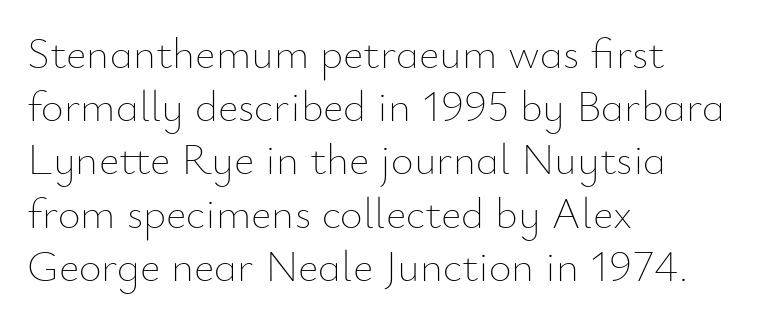
The image shows 44 px thin type, upright; set left-aligned, line spacing 1.21x, normal letter spacing, not underlined; low stroke contrast and a small x-height.
